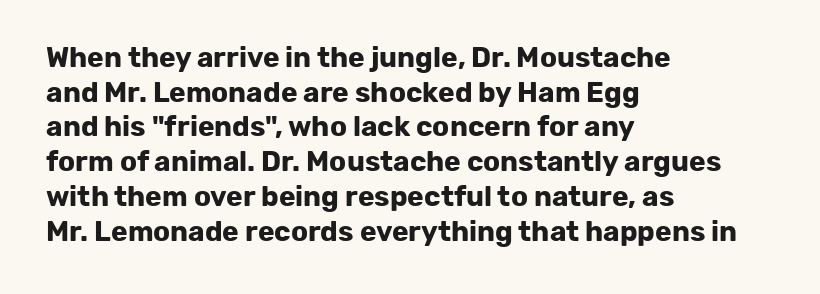
Q: Is the text bold? A: Yes.
Q: Is the text italic (slanted)? A: No, it is upright.
Q: Is the typeface a serif or a sans-serif typeface? A: Sans-serif.
Q: Is the text underlined? A: No.
Q: How is the paragraph aligned? A: Left-aligned.
Q: Is the spacing between letters normal or unusually wide? A: Normal.
Q: Width (condensed, normal, or wide)? A: Normal.
Q: Stroke contrast? A: Low.
Q: x-height? A: Medium.
Q: Monospaced? A: No.
